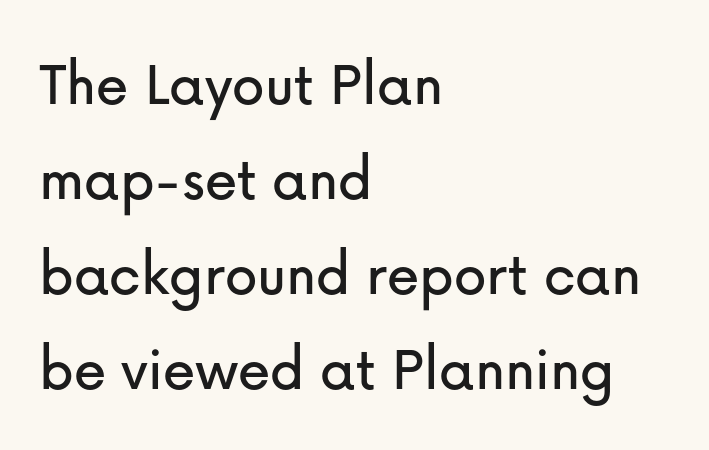
The compositor pushed each line to the left boundary. A typesetter would call this proportional, since set widths differ per character. The rendering shows plain stroke endings on the letterforms — a sans-serif design. Glyph-to-glyph distance matches everyday printed text. This is the regular roman posture of the typeface. Each row of text sits above clean, open space.
